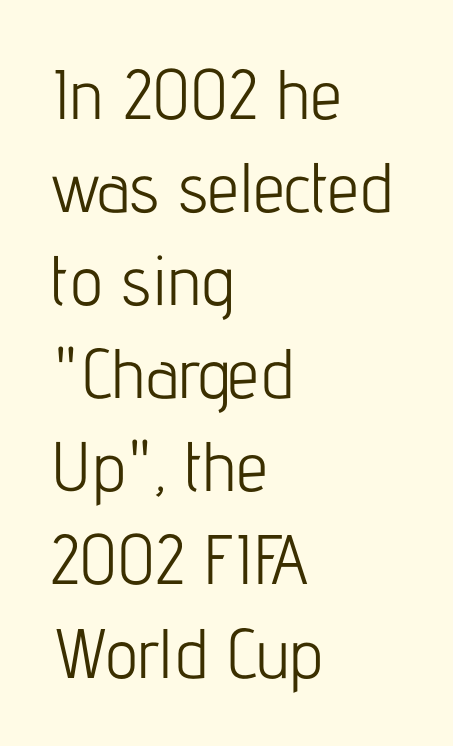
{"serif": "no", "italic": "no", "bold": "no", "weight": "light", "width": "condensed", "stroke_contrast": "low", "x_height": "medium", "monospaced": "no", "underline": "no", "align": "left", "line_spacing": "normal", "line_spacing_ratio": 1.33, "letter_spacing": "normal", "letter_spacing_em": 0.0, "glyph_px": 70}
